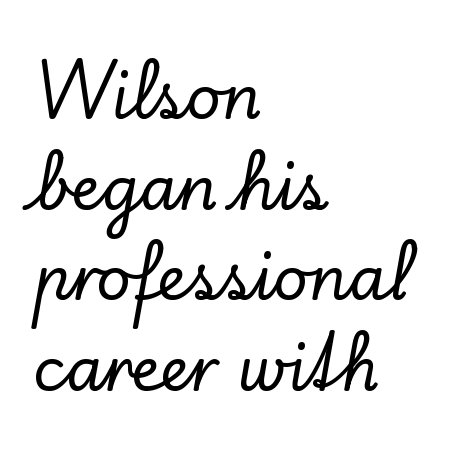
Font category for this specimen: serif. Clear beneath every line of the passage. No extra tracking has been applied to these lines. The letters advance in unequal steps, a hallmark of proportional type.
